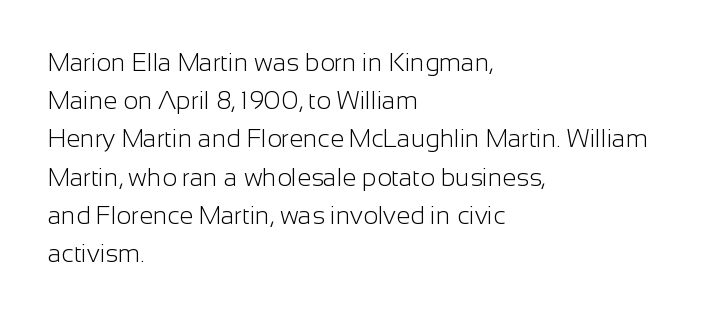
The image shows 25 px text type, upright; set left-aligned, normal line spacing (1.53x), normal letter spacing, not underlined.
